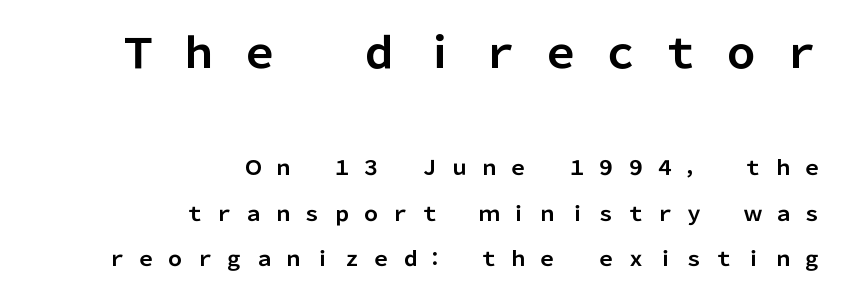
Q: Is the text bold? A: Yes.
Q: Is the text italic (slanted)? A: No, it is upright.
Q: Is the typeface a serif or a sans-serif typeface? A: Sans-serif.
Q: Is the text underlined? A: No.
Q: How is the paragraph aligned? A: Right-aligned.
Q: Is the spacing between letters normal or unusually wide? A: Unusually wide.
Q: Is the spacing between lines tight, normal or loose? A: Loose.
Q: Which block of text is set in a larger size, the first (top) or the second (bottom)? A: The first (top) one.
Q: Width (condensed, normal, or wide)? A: Normal.
Q: Stroke contrast? A: Low.
Q: x-height? A: Medium.
Q: Monospaced? A: No.
